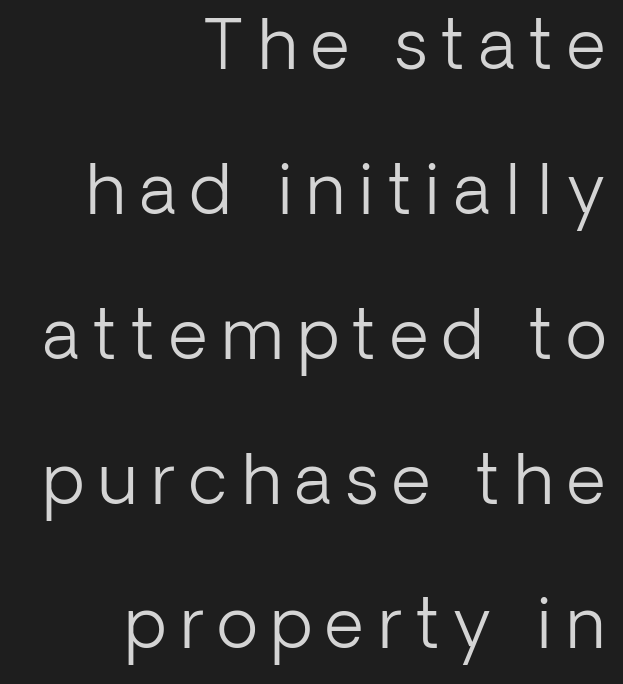
The image shows 68 px light sans-serif type, upright; set right-aligned, loose line spacing (2.13x), unusually wide letter spacing (+0.21 em), not underlined; low stroke contrast and a medium x-height.
